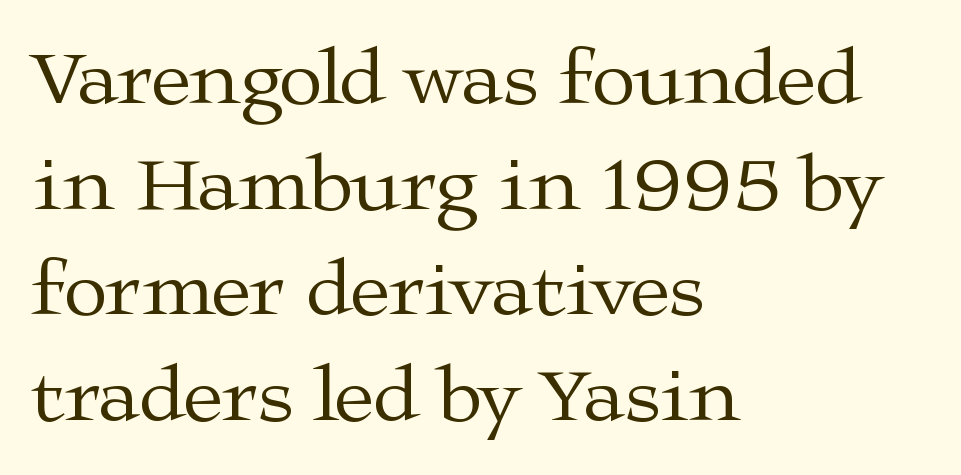
Q: Is the text bold? A: No.
Q: Is the text italic (slanted)? A: No, it is upright.
Q: Is the typeface a serif or a sans-serif typeface? A: Serif.
Q: Is the text underlined? A: No.
Q: How is the paragraph aligned? A: Left-aligned.
Q: Is the spacing between letters normal or unusually wide? A: Normal.
Q: Is the spacing between lines tight, normal or loose? A: Normal.
Q: Width (condensed, normal, or wide)? A: Wide.
Q: Stroke contrast? A: Medium.
Q: x-height? A: Medium.
Q: Monospaced? A: No.
